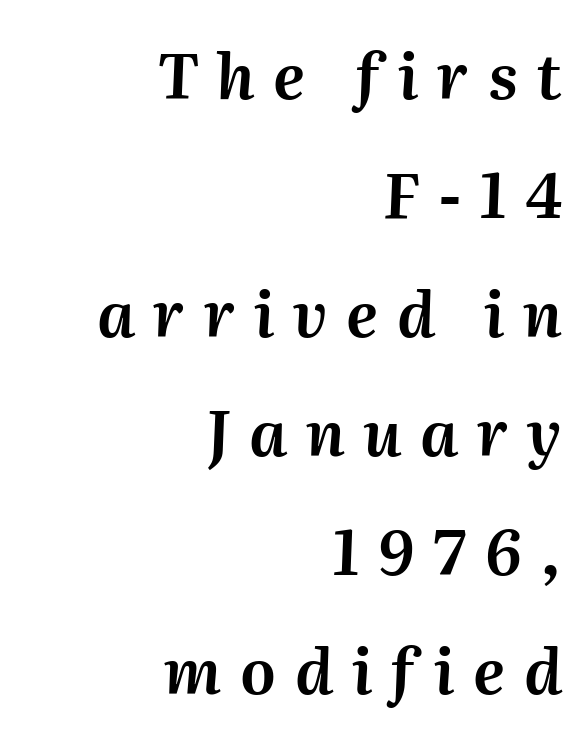
Q: Is the text italic (slanted)? A: Yes, it leans right by about 2 degrees.
Q: Is the text underlined? A: No.
Q: How is the paragraph aligned? A: Right-aligned.
Q: Is the spacing between letters normal or unusually wide? A: Unusually wide.
Q: Is the spacing between lines tight, normal or loose? A: Loose.
Q: Width (condensed, normal, or wide)? A: Normal.
Q: Stroke contrast? A: Medium.
Q: x-height? A: Medium.
Q: Monospaced? A: No.
